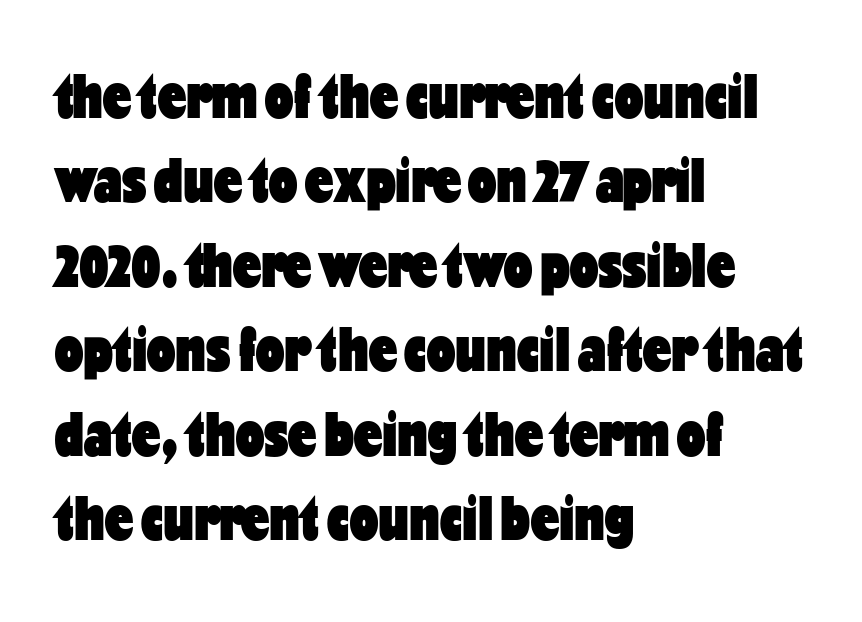
{"serif": "no", "italic": "no", "bold": "yes", "weight": "heavy", "width": "condensed", "stroke_contrast": "low", "x_height": "medium", "monospaced": "no", "underline": "no", "align": "left", "line_spacing": "normal", "line_spacing_ratio": 1.34, "letter_spacing": "normal", "letter_spacing_em": 0.0, "glyph_px": 63}
